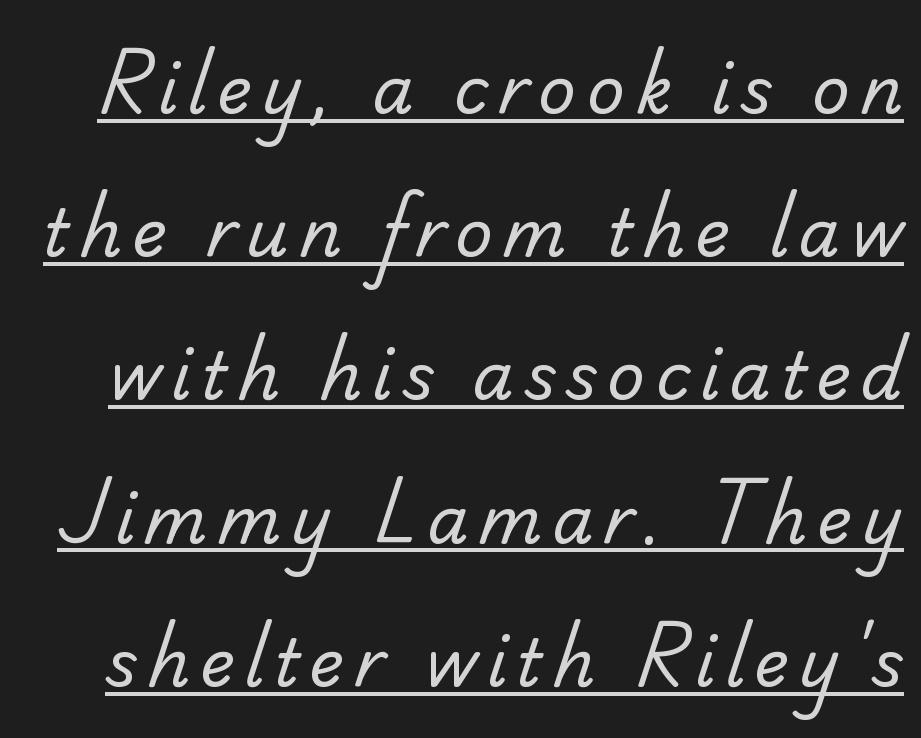
{"serif": "no", "bold": "no", "weight": "regular", "width": "normal", "stroke_contrast": "low", "x_height": "small", "monospaced": "no", "underline": "yes", "line_spacing": "loose", "line_spacing_ratio": 2.17, "glyph_px": 66}
